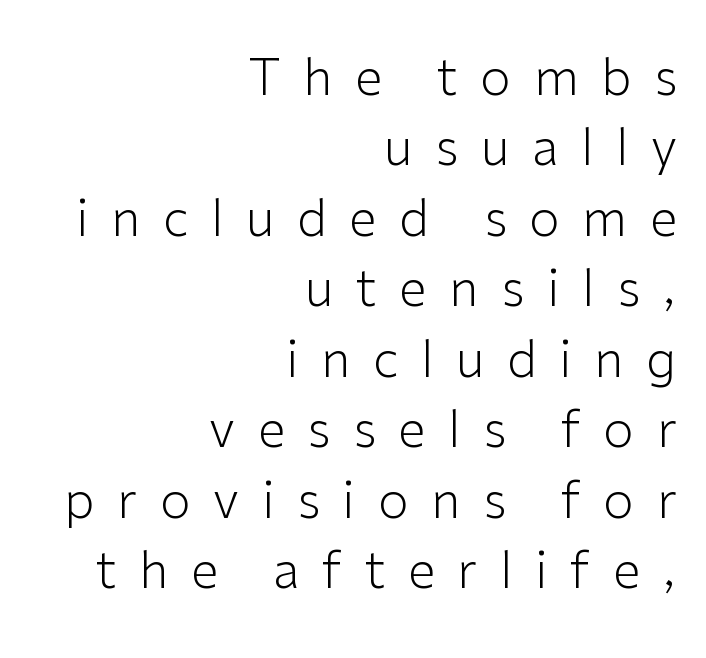
Q: Is the text bold? A: No.
Q: Is the text italic (slanted)? A: No, it is upright.
Q: Is the typeface a serif or a sans-serif typeface? A: Sans-serif.
Q: Is the text underlined? A: No.
Q: How is the paragraph aligned? A: Right-aligned.
Q: Is the spacing between letters normal or unusually wide? A: Unusually wide.
Q: Is the spacing between lines tight, normal or loose? A: Normal.
Q: Width (condensed, normal, or wide)? A: Normal.
Q: Stroke contrast? A: Low.
Q: x-height? A: Medium.
Q: Monospaced? A: No.
